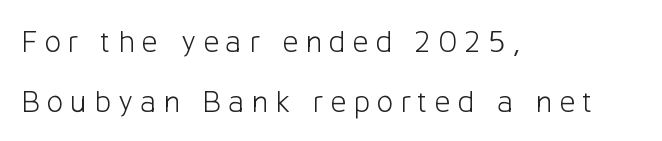
The image shows 32 px light sans-serif type, upright; set left-aligned, line spacing 1.88x, unusually wide letter spacing (+0.2 em), not underlined; low stroke contrast and a medium x-height.
